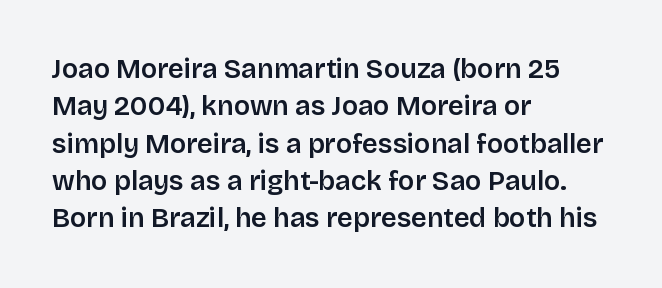
The image shows 27 px text type, upright; set left-aligned, normal line spacing (1.38x), normal letter spacing, not underlined.
